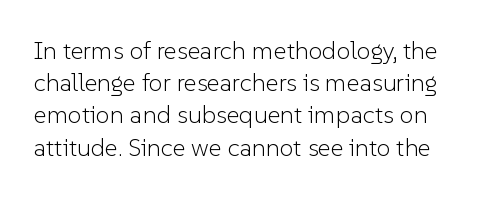
The image shows 25 px text type, upright; set normal line spacing (1.29x), normal letter spacing, not underlined.
